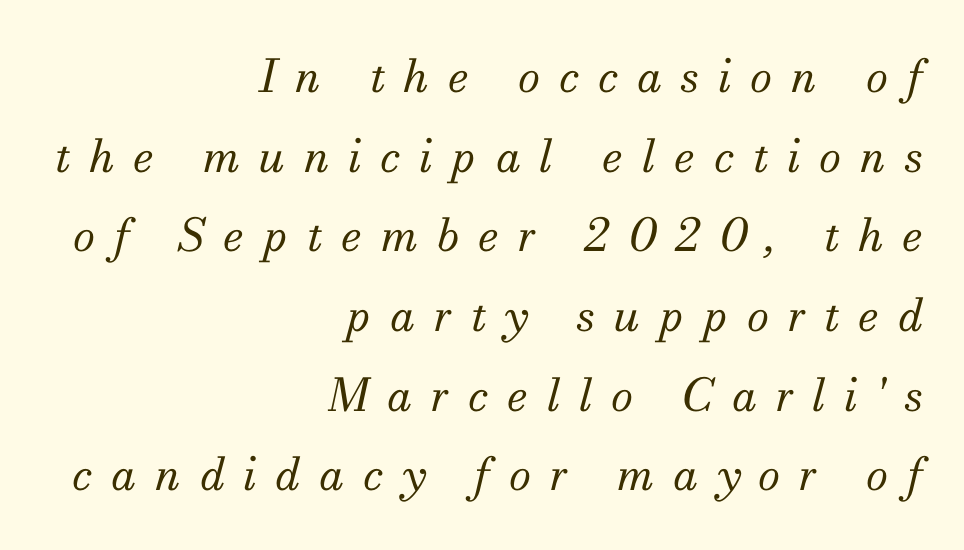
The image shows 45 px regular-weight serif type, italic (leaning right); set right-aligned, line spacing 1.77x, unusually wide letter spacing (+0.42 em), not underlined; medium stroke contrast and a small x-height.
